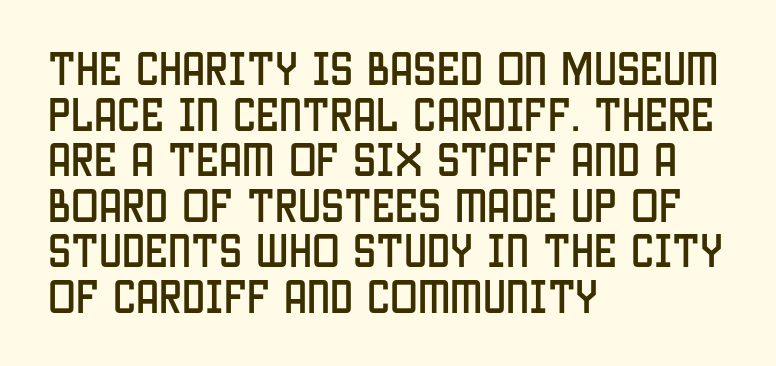
The image shows 37 px condensed sans-serif type, upright; set left-aligned, line spacing 1.23x, normal letter spacing, not underlined; low stroke contrast and a large x-height.
